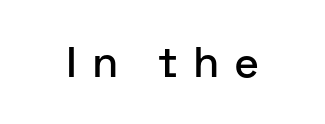
The image shows 43 px sans-serif type, upright; set unusually wide letter spacing (+0.34 em), not underlined; low stroke contrast and a medium x-height.
